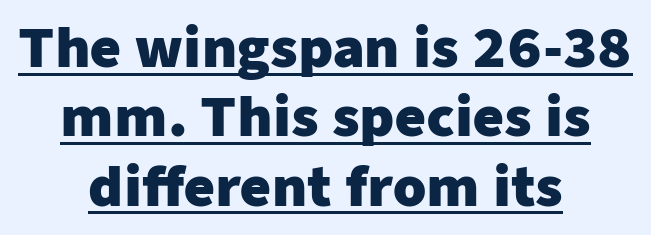
Q: Is the text bold? A: Yes.
Q: Is the text italic (slanted)? A: No, it is upright.
Q: Is the typeface a serif or a sans-serif typeface? A: Sans-serif.
Q: Is the text underlined? A: Yes.
Q: How is the paragraph aligned? A: Centered.
Q: Is the spacing between letters normal or unusually wide? A: Normal.
Q: Is the spacing between lines tight, normal or loose? A: Normal.
Q: Width (condensed, normal, or wide)? A: Normal.
Q: Stroke contrast? A: Low.
Q: x-height? A: Medium.
Q: Monospaced? A: No.
